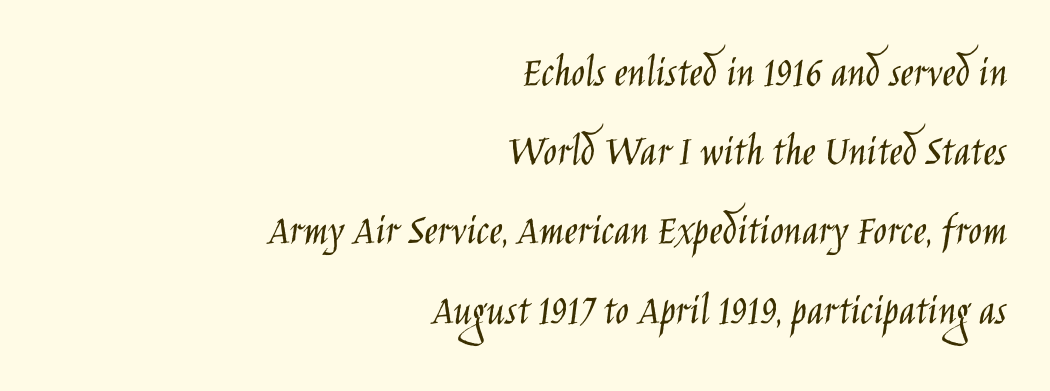
The image shows 45 px light, condensed sans-serif type; set right-aligned, line spacing 1.76x, normal letter spacing, not underlined; low stroke contrast and a large x-height.
